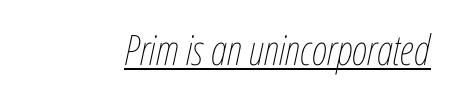
{"italic": "yes", "lean": "right", "slant_degrees": 12, "bold": "no", "weight": "thin", "width": "condensed", "stroke_contrast": "low", "x_height": "medium", "monospaced": "no", "underline": "yes", "align": "right", "letter_spacing": "normal", "letter_spacing_em": 0.0, "glyph_px": 42}
